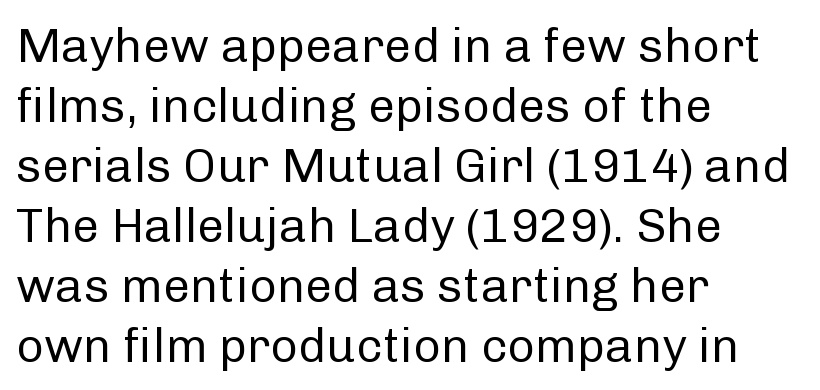
The image shows 48 px regular-weight sans-serif type, upright; set left-aligned, normal line spacing (1.25x), normal letter spacing, not underlined; low stroke contrast and a medium x-height.
